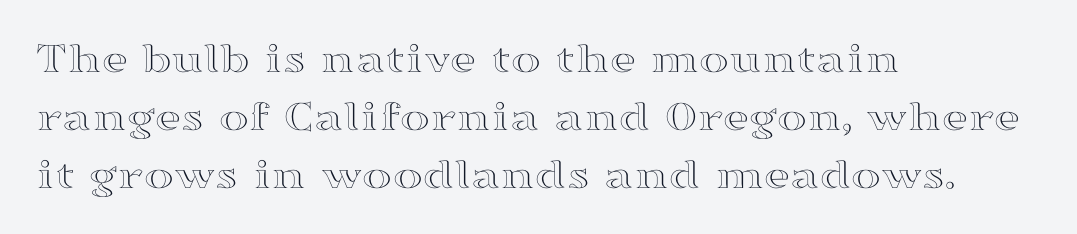
Notice how the passage keeps a crisp vertical edge on the left only. The space directly below the letters is spotless. Tall strokes in this sample are plumb rather than angled. Varying glyph widths throughout — classic text-font behaviour.
